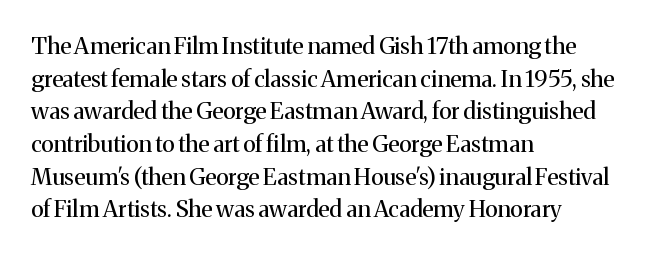
Q: Is the text bold? A: No.
Q: Is the text italic (slanted)? A: No, it is upright.
Q: Is the text underlined? A: No.
Q: How is the paragraph aligned? A: Left-aligned.
Q: Is the spacing between letters normal or unusually wide? A: Normal.
Q: Is the spacing between lines tight, normal or loose? A: Normal.
